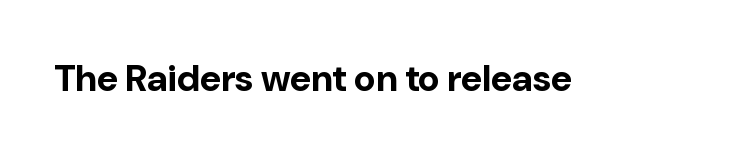
{"serif": "no", "italic": "no", "bold": "yes", "weight": "bold", "width": "normal", "stroke_contrast": "low", "x_height": "medium", "monospaced": "no", "underline": "no", "letter_spacing": "normal", "letter_spacing_em": 0.0, "glyph_px": 37}
